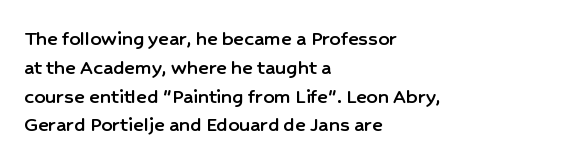
The image shows 22 px text type, upright; set left-aligned, normal line spacing (1.31x), normal letter spacing, not underlined.
